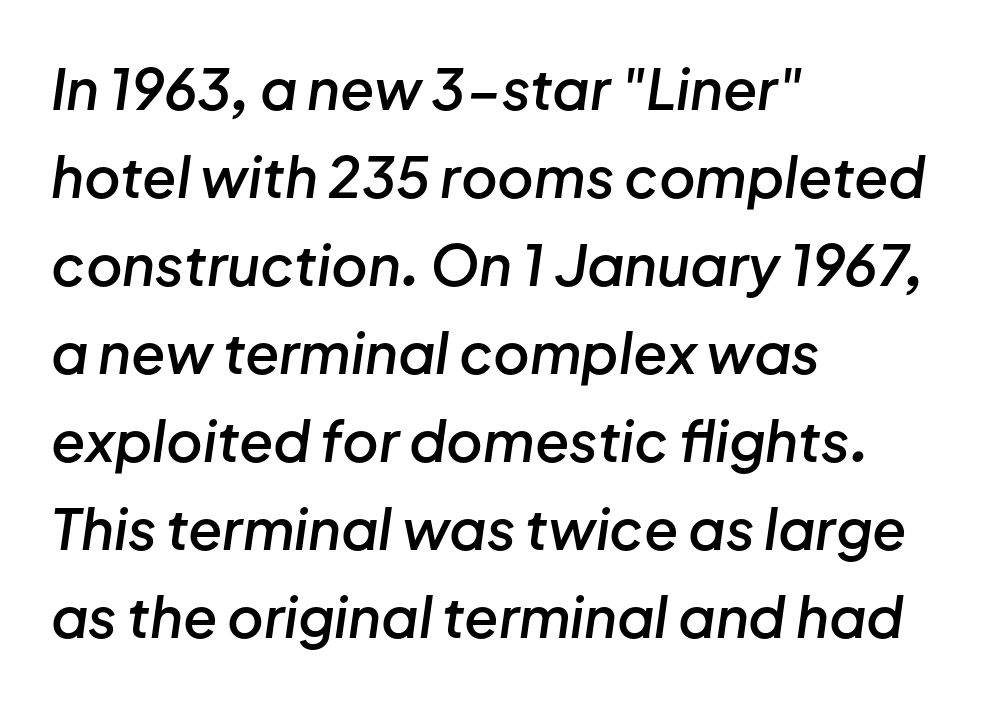
Has an underline been added? It has not. The letters advance in unequal steps, a hallmark of proportional type. The letterforms sit shoulder to shoulder at normal distance. Each line starts at the same left margin while the right side varies. Honestly, the row spacing looks completely unremarkable. Emphasis-style slanted type is in use.
